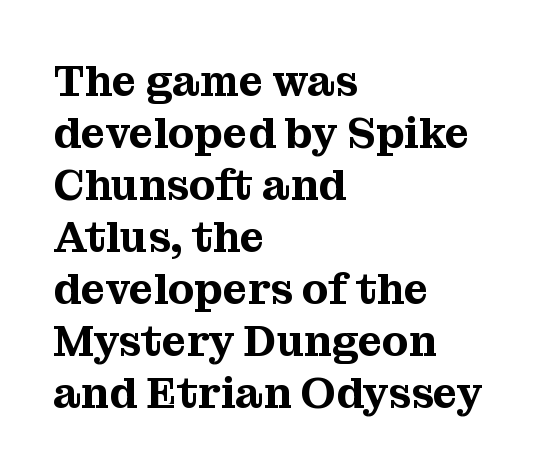
Horizontal alignment here is leftward, the default for most running prose. Typographically, this falls in the serif category. This sample has the flowing, uneven cadence of proportional lettering. The letterforms sit shoulder to shoulder at normal distance. Descender tails drop into unmarked territory.
